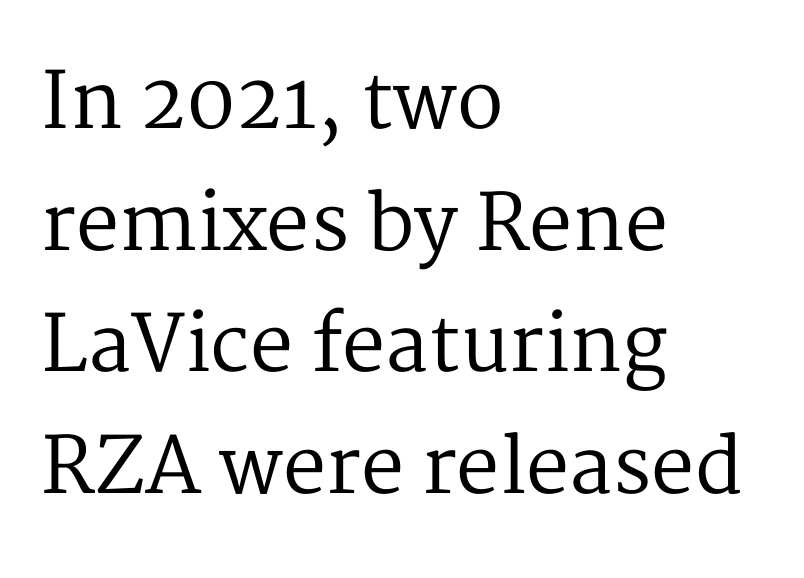
{"serif": "yes", "italic": "no", "bold": "no", "weight": "regular", "width": "normal", "stroke_contrast": "medium", "x_height": "medium", "monospaced": "no", "underline": "no", "align": "left", "line_spacing": "normal", "line_spacing_ratio": 1.58, "letter_spacing": "normal", "letter_spacing_em": 0.0, "glyph_px": 77}
